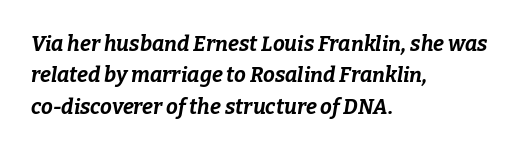
The image shows 21 px bold type, italic (leaning right); set left-aligned, normal line spacing (1.5x), normal letter spacing, not underlined.
